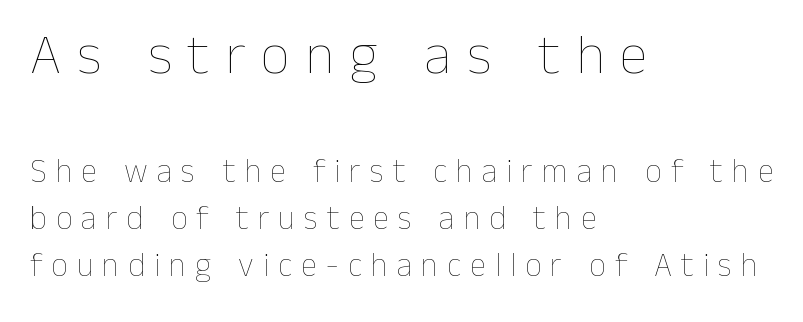
The image shows 57 px thin type, upright; set left-aligned, normal line spacing (1.43x), unusually wide letter spacing (+0.27 em), not underlined; the first (top) block is 1.73x larger; low stroke contrast and a medium x-height.
